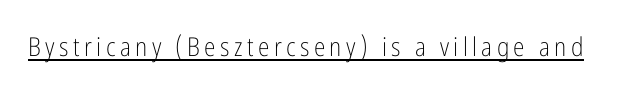
Q: Is the text bold? A: No.
Q: Is the text italic (slanted)? A: No, it is upright.
Q: Is the text underlined? A: Yes.
